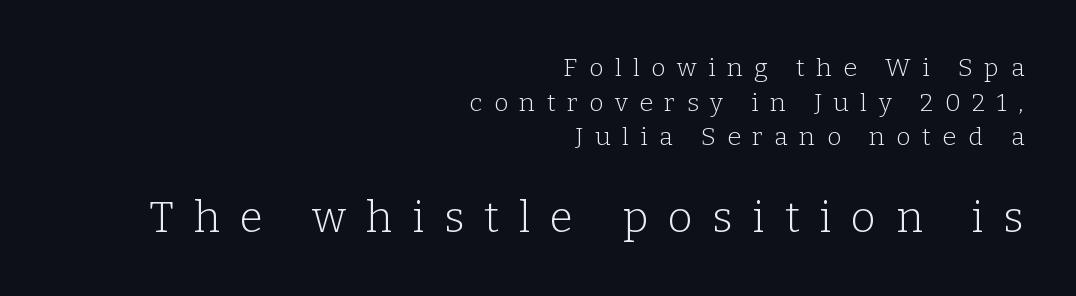
The image shows 43 px light serif type, upright; set right-aligned, normal line spacing (1.39x), unusually wide letter spacing (+0.46 em), not underlined; the second (bottom) block is 1.72x larger; low stroke contrast and a medium x-height.
